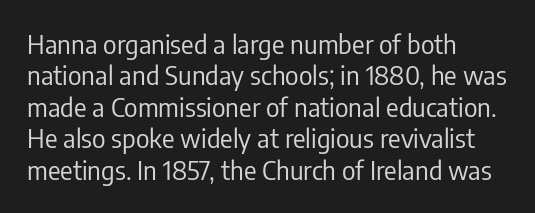
{"italic": "no", "bold": "no", "underline": "no", "align": "left", "line_spacing_ratio": 1.21, "letter_spacing": "normal", "letter_spacing_em": 0.0, "glyph_px": 26}
